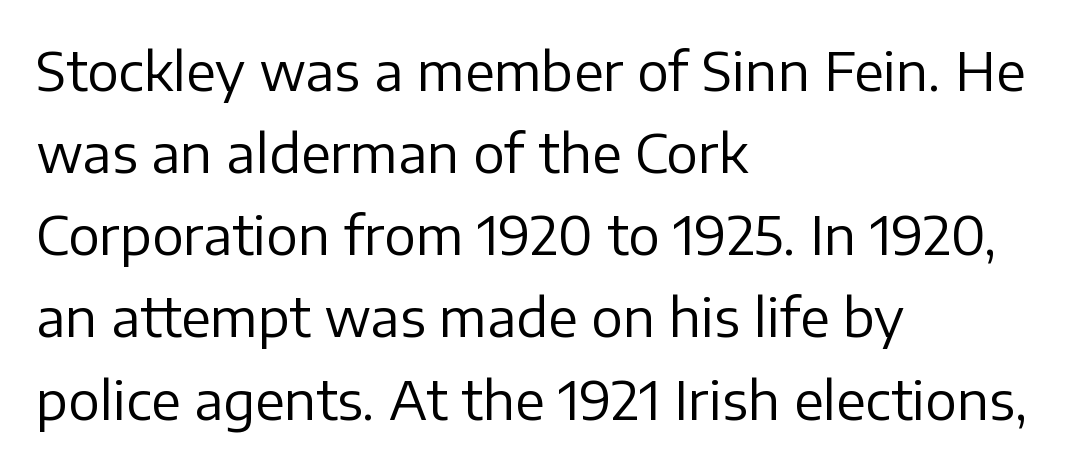
The image shows 53 px regular-weight sans-serif type, upright; set left-aligned, normal line spacing (1.55x), normal letter spacing, not underlined; low stroke contrast and a medium x-height.
